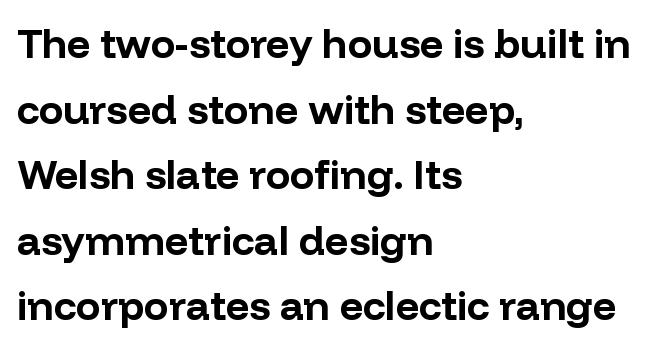
The image shows 41 px bold sans-serif type, upright; set left-aligned, normal line spacing (1.6x), normal letter spacing, not underlined; low stroke contrast and a medium x-height.
